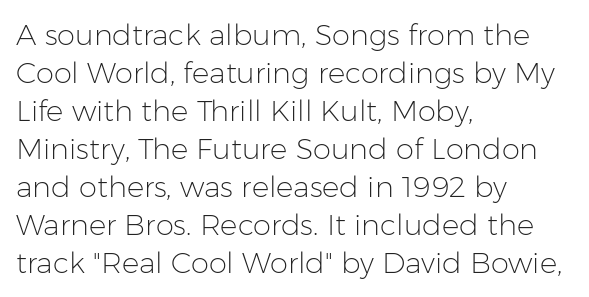
I'd call this a sans setting — the letters go barefoot. Which margin do the lines hug? The left one — the right edge is uneven. The space directly below the letters is spotless. Note the varied advance widths — an 'i' is clearly narrower than an 'm'.
